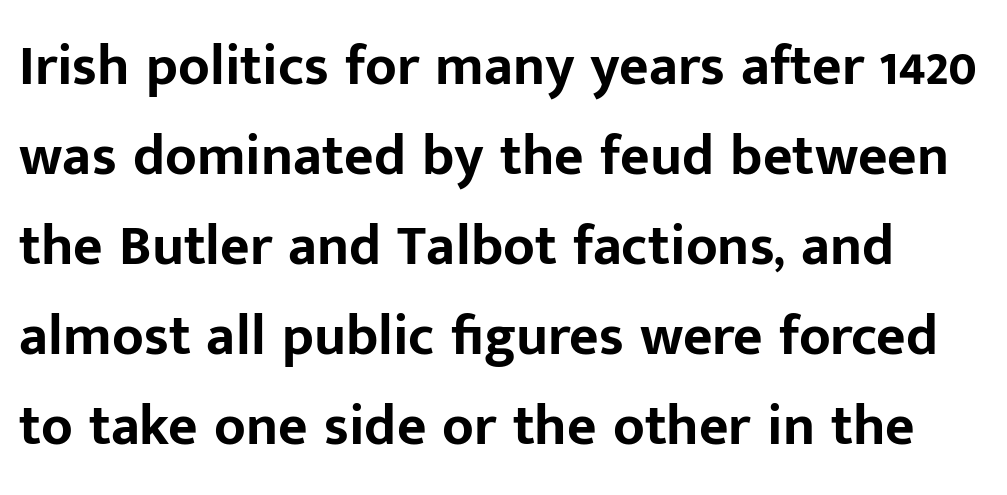
Its strokes are broad and dark, the hallmark of bold type. The zone under the glyphs is completely vacant. Here the glyphs are tracked normally, forming tight word shapes. Each letter keeps its own natural width here, so spacing adapts to shape.
